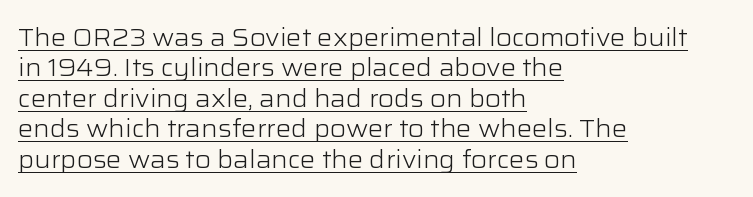
The sample's only ornament is a line tracing under the words. Look at the tracking — it's just the regular setting, nothing added. One-word summary of the alignment: left. No chunkiness to these letters — they're not bold. One glance says typical: line gaps are just what's usual.
